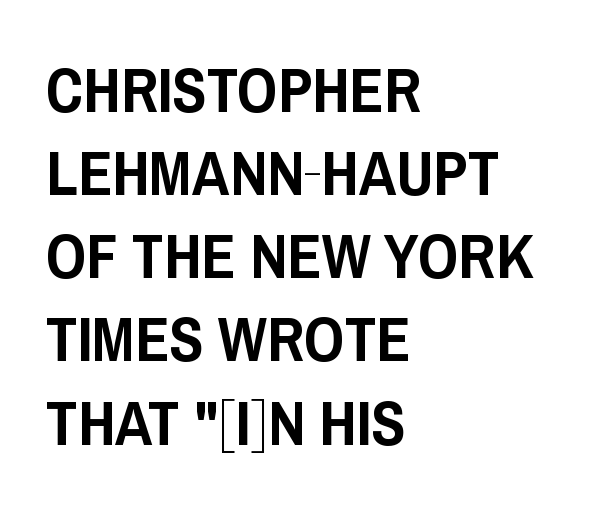
It's the straight-up-and-down kind of type. Is the letter spacing exaggerated? No — it looks like the ordinary default. This sample has the flowing, uneven cadence of proportional lettering. Reading down the block, your eye returns to a fixed left position each line. Observe the absence of serifs on each vertical stroke in this sample.
